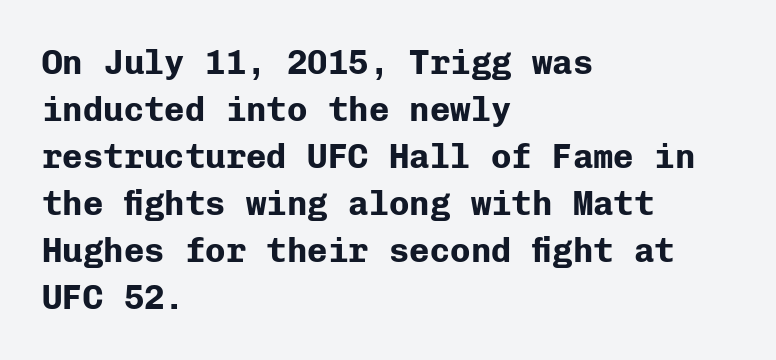
Q: Is the text bold? A: Yes.
Q: Is the text italic (slanted)? A: No, it is upright.
Q: Is the typeface a serif or a sans-serif typeface? A: Sans-serif.
Q: Is the text underlined? A: No.
Q: How is the paragraph aligned? A: Left-aligned.
Q: Is the spacing between letters normal or unusually wide? A: Normal.
Q: Is the spacing between lines tight, normal or loose? A: Normal.
Q: Width (condensed, normal, or wide)? A: Normal.
Q: Stroke contrast? A: Low.
Q: x-height? A: Medium.
Q: Monospaced? A: Yes.
